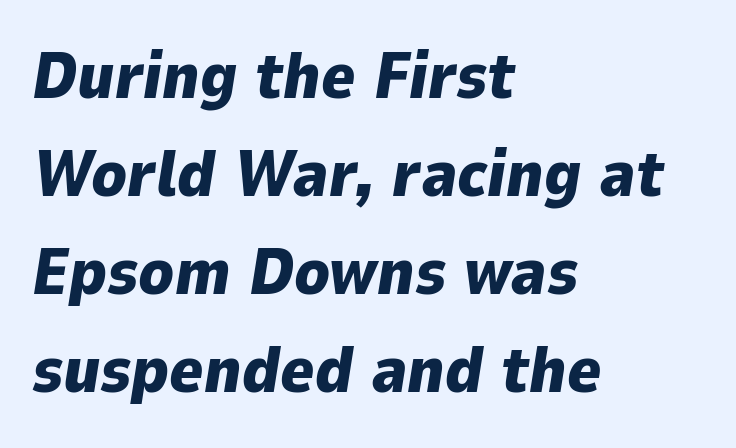
Q: Is the text bold? A: Yes.
Q: Is the text italic (slanted)? A: Yes, it leans right by about 9 degrees.
Q: Is the text underlined? A: No.
Q: How is the paragraph aligned? A: Left-aligned.
Q: Is the spacing between letters normal or unusually wide? A: Normal.
Q: Is the spacing between lines tight, normal or loose? A: Normal.
Q: Width (condensed, normal, or wide)? A: Normal.
Q: Stroke contrast? A: Low.
Q: x-height? A: Medium.
Q: Monospaced? A: No.
